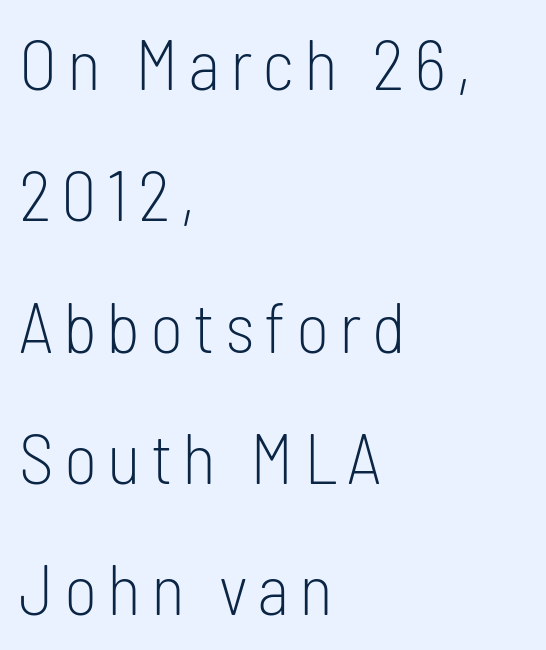
The image shows 71 px light, condensed sans-serif type, upright; set left-aligned, line spacing 1.85x, not underlined; low stroke contrast and a medium x-height.
